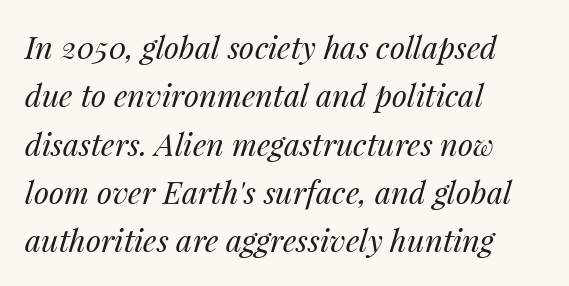
Q: Is the text bold? A: No.
Q: Is the text italic (slanted)? A: Yes, it leans right by about 14 degrees.
Q: Is the text underlined? A: No.
Q: How is the paragraph aligned? A: Left-aligned.
Q: Is the spacing between letters normal or unusually wide? A: Normal.
Q: Is the spacing between lines tight, normal or loose? A: Normal.
Q: Width (condensed, normal, or wide)? A: Normal.
Q: Stroke contrast? A: Medium.
Q: x-height? A: Medium.
Q: Monospaced? A: No.
